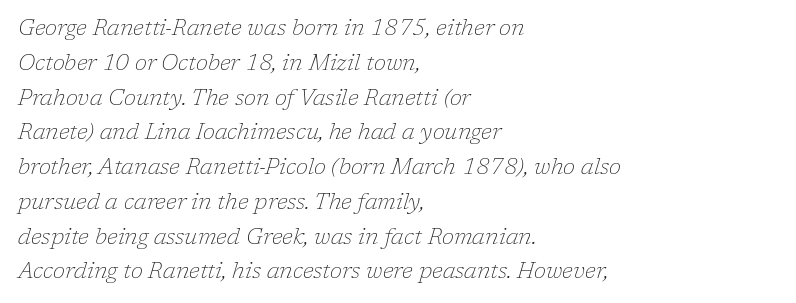
Heaviness? Minimal to ordinary, like unemphasized prose. Notice how the passage keeps a crisp vertical edge on the left only. The strip under each line holds only bare page. The font's italic variant was chosen for this text. Characters follow at the spacing the type designer built in.
